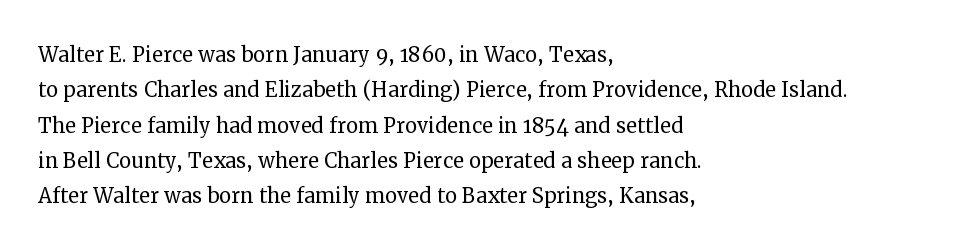
{"italic": "no", "bold": "no", "underline": "no", "align": "left", "line_spacing": "normal", "line_spacing_ratio": 1.31, "letter_spacing": "normal", "letter_spacing_em": 0.0, "glyph_px": 27}
